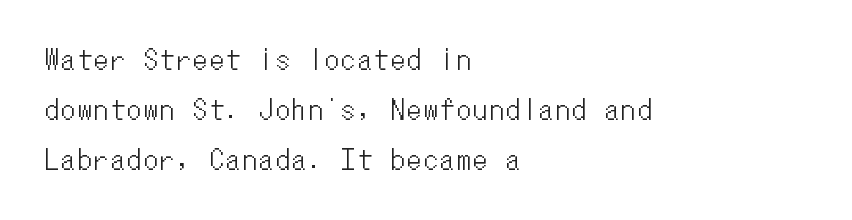
Posture: straight, roman, zero tilt. Descenders are the only things crossing below the line. Reading down the block, your eye returns to a fixed left position each line.
